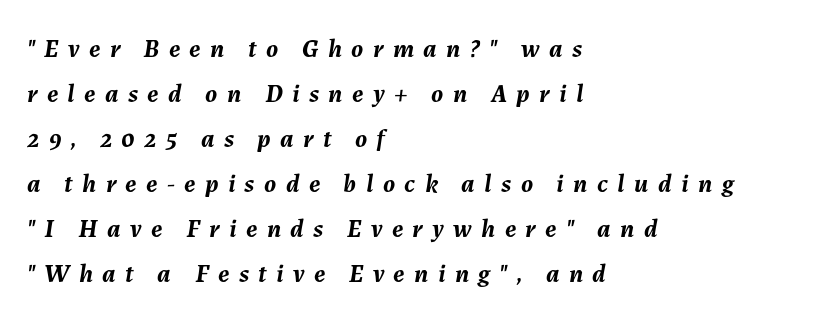
The image shows 26 px bold type, italic (leaning right); set left-aligned, line spacing 1.73x, unusually wide letter spacing (+0.36 em), not underlined.
